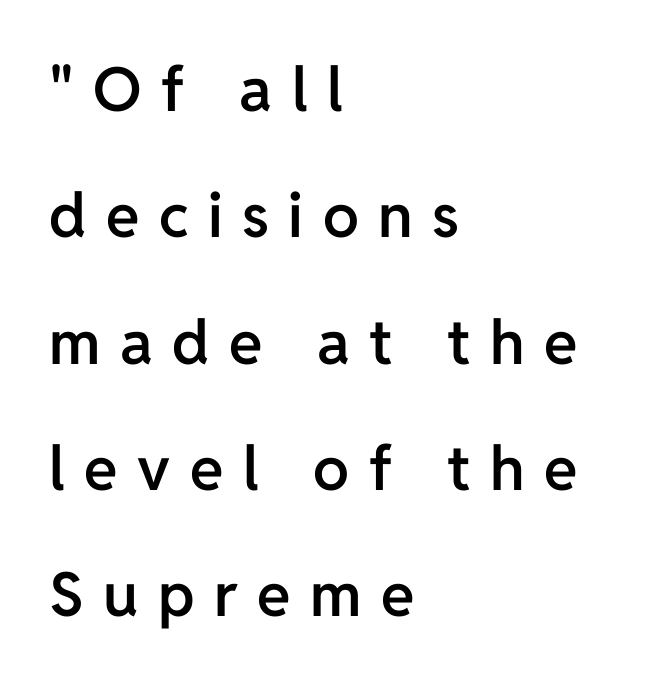
Q: Is the text bold? A: Semi-bold.
Q: Is the text italic (slanted)? A: No, it is upright.
Q: Is the typeface a serif or a sans-serif typeface? A: Sans-serif.
Q: Is the text underlined? A: No.
Q: How is the paragraph aligned? A: Left-aligned.
Q: Is the spacing between letters normal or unusually wide? A: Unusually wide.
Q: Is the spacing between lines tight, normal or loose? A: Loose.
Q: Width (condensed, normal, or wide)? A: Normal.
Q: Stroke contrast? A: Low.
Q: x-height? A: Medium.
Q: Monospaced? A: No.
